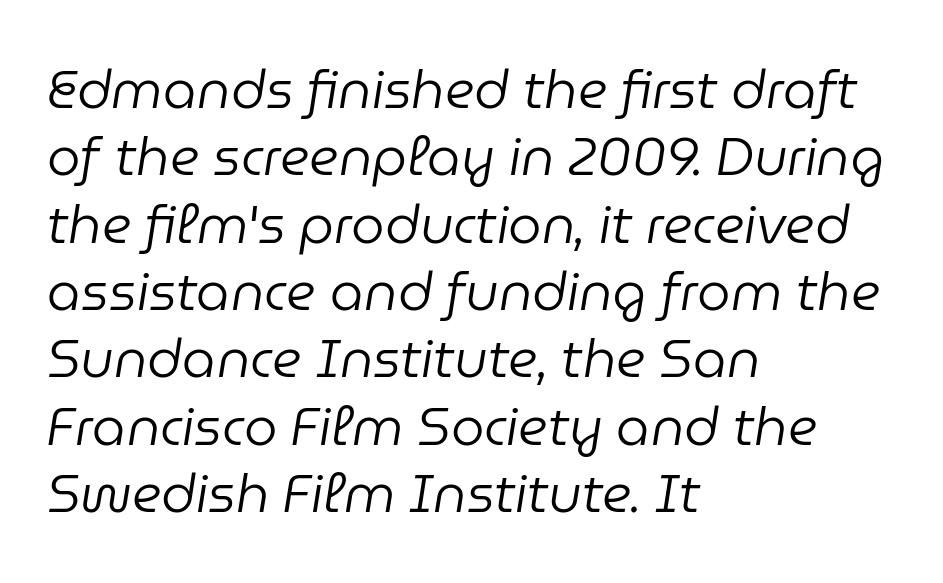
The paragraph shown leans on its left margin. The characters are drawn with everyday or finer stroke widths. If you measured baseline to baseline, you'd find a middling distance. This sample uses an oblique cut, with every glyph tilted off the vertical.
